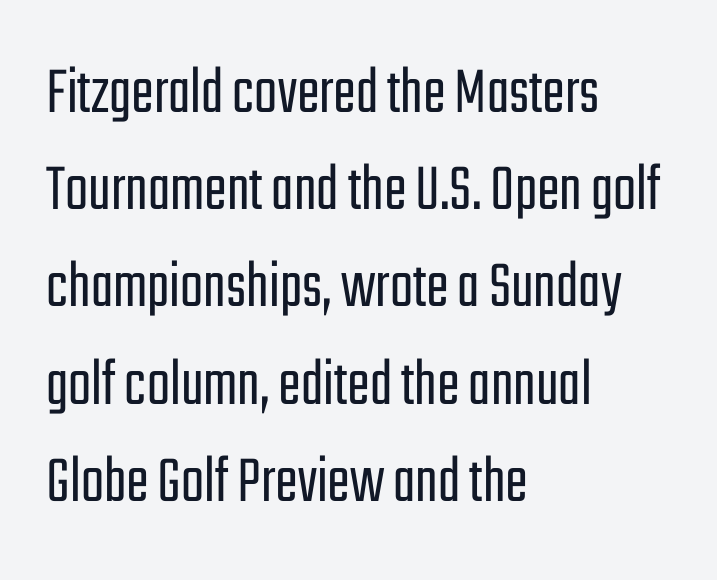
Reading down the block, your eye returns to a fixed left position each line. A typesetter would call this leading conventional body-copy spacing. The strokes carry an ordinary text weight at most. Think of a printed novel: that variable character pitch is what you see here. You can tell from the bare stems that sans-serif type was used. The specimen omits any rule beneath the text block's lines.
